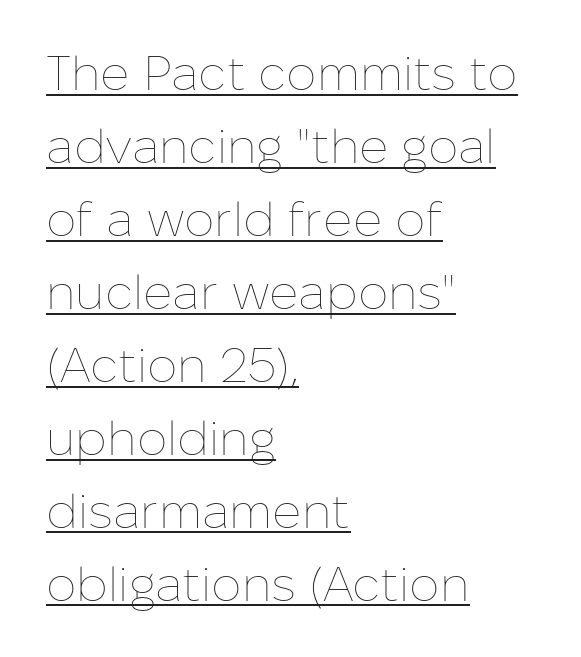
If you measured baseline to baseline, you'd find a middling distance. Posture: upright roman. Typeset ragged right — the left edge is the straight one. Is the stroke heavy? The answer is a plain regular-or-lighter. Characters follow at the spacing the type designer built in.
